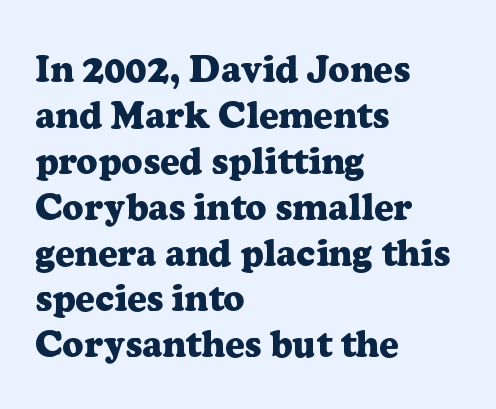
Descenders are the only things crossing below the line. The face used here is seriffed, in the tradition of book romans. Each line starts at the same left margin while the right side varies. The line texture is even and compact thanks to regular tracking. Do the characters align in a grid? No, the font is proportional. Weight: bold.
